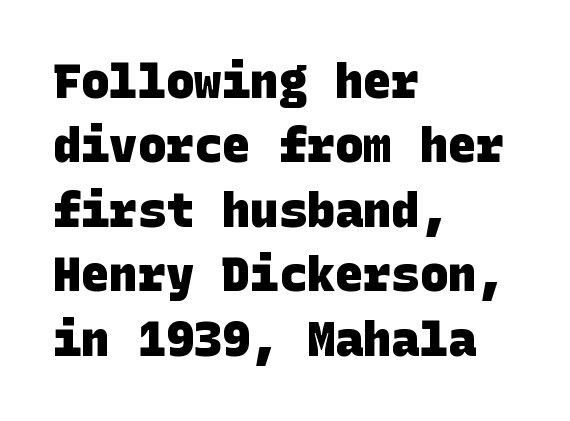
The image shows 47 px heavy sans-serif type; set left-aligned, normal line spacing (1.37x), normal letter spacing, not underlined; low stroke contrast and a large x-height.
